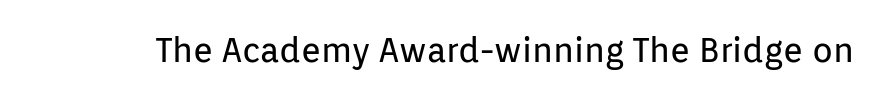
The rendering keeps characters at their native spacing. Serif or sans? Sans — the stroke terminals are bare. Heaviness? Minimal to ordinary, like unemphasized prose. This sample uses an upright cut, with every glyph sitting square on the baseline. Proportional: the letters do not fall into vertical columns. Glance below the letters and you will spot only blank space.
